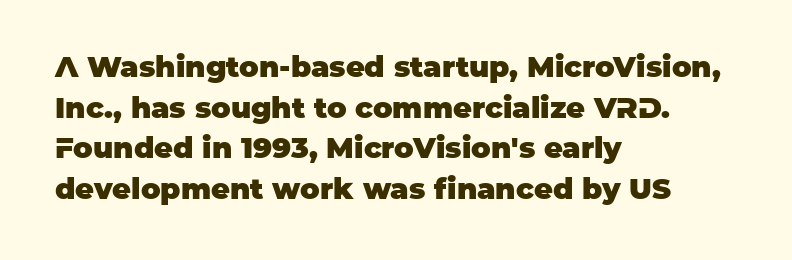
The typography opts for an upright posture over an oblique one. These lines are rendered in a variable-pitch font. Vertically, the passage feels balanced, rows spaced as you'd expect. No word sits above an underline. A classic flush-left, rag-right setting is used for this passage.
